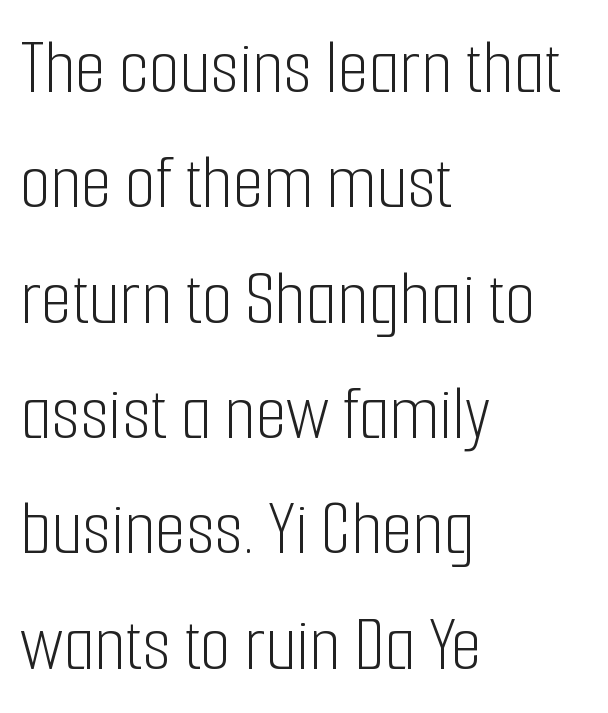
In terms of leading, this rendering sits right in the middle. A clean baseline with only descenders dipping below it. The face used here is proportionally spaced, like ordinary book or web type. Italic? Not at all — the glyphs are vertical. Every row of glyphs begins at an identical x-position on the left. Grotesque or geometric, the face here clearly has no serifs.
